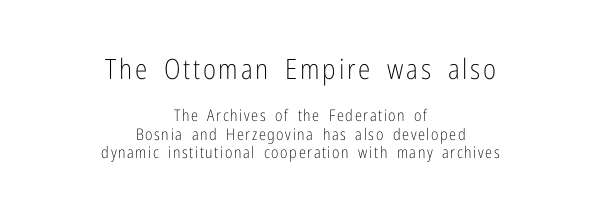
The image shows 28 px light, condensed sans-serif type, upright; set centered, tight line spacing (1.14x), not underlined; the first (top) block is 1.75x larger; low stroke contrast and a medium x-height.
